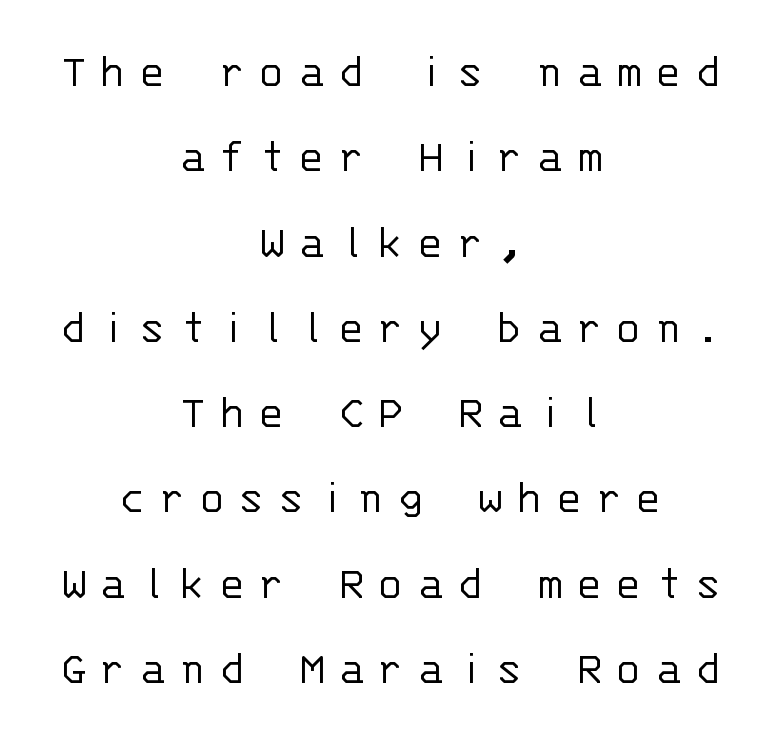
{"serif": "no", "italic": "no", "bold": "no", "weight": "light", "width": "normal", "stroke_contrast": "low", "x_height": "large", "monospaced": "yes", "underline": "no", "align": "center", "line_spacing_ratio": 1.74, "letter_spacing": "wide", "letter_spacing_em": 0.27, "glyph_px": 49}
